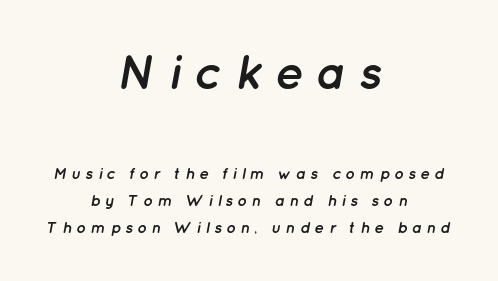
The image shows 48 px semibold type, italic (leaning right); set centered, normal line spacing (1.7x), unusually wide letter spacing (+0.27 em), not underlined; the first (top) block is 3.0x larger; low stroke contrast and a medium x-height.
